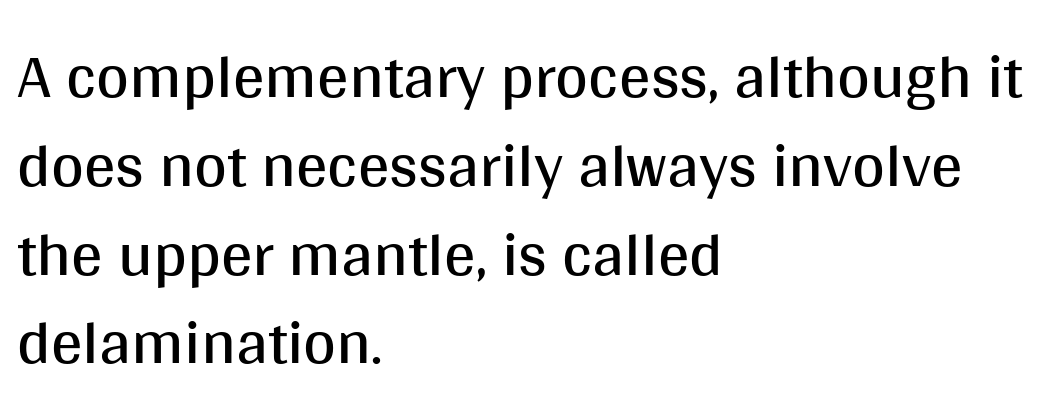
A typesetter would call this leading conventional body-copy spacing. No word sits above an underline. No extra ink here — the face is not bold. Glyph-to-glyph distance matches everyday printed text. Looks like regular typesetting: each glyph gets only the width it needs.
